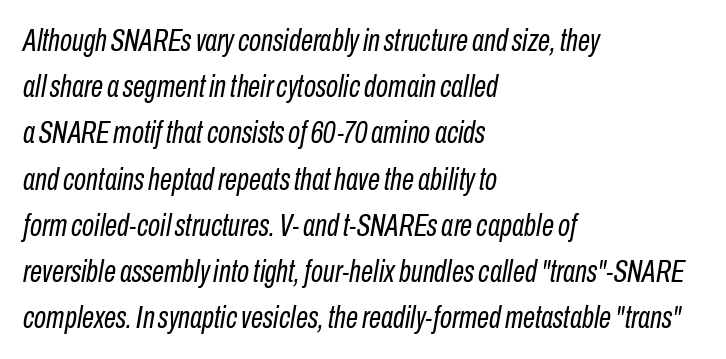
The image shows 31 px regular-weight, condensed type, italic (leaning right); set left-aligned, normal line spacing (1.49x), normal letter spacing, not underlined; low stroke contrast and a medium x-height.
